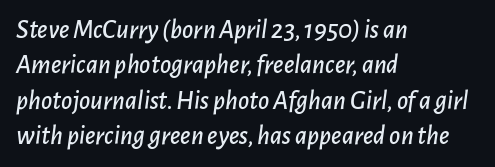
The image shows 27 px text type, italic (leaning right); set left-aligned, normal line spacing (1.31x), normal letter spacing, not underlined.
